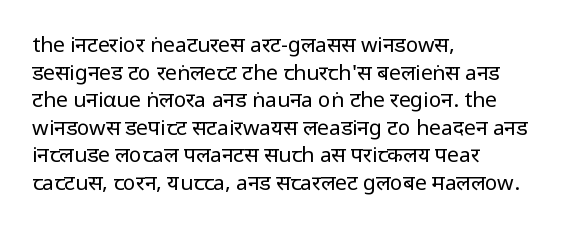
The image shows 21 px text type, upright; set left-aligned, normal line spacing (1.31x), normal letter spacing, not underlined.
